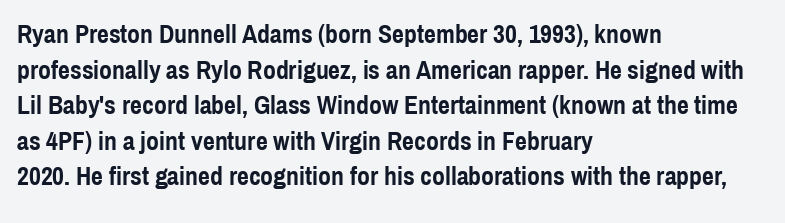
The image shows 26 px bold type, upright; set left-aligned, normal line spacing (1.37x), normal letter spacing, not underlined.
